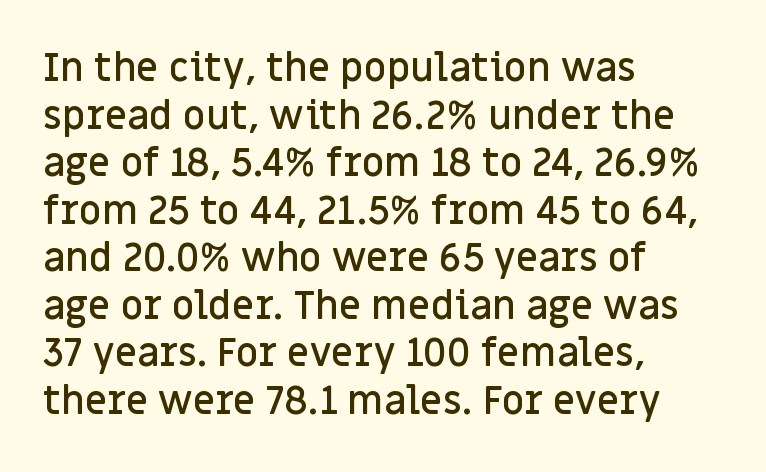
Q: Is the text bold? A: Semi-bold.
Q: Is the text italic (slanted)? A: No, it is upright.
Q: Is the typeface a serif or a sans-serif typeface? A: Sans-serif.
Q: Is the text underlined? A: No.
Q: How is the paragraph aligned? A: Left-aligned.
Q: Is the spacing between letters normal or unusually wide? A: Normal.
Q: Width (condensed, normal, or wide)? A: Normal.
Q: Stroke contrast? A: Low.
Q: x-height? A: Large.
Q: Monospaced? A: No.
